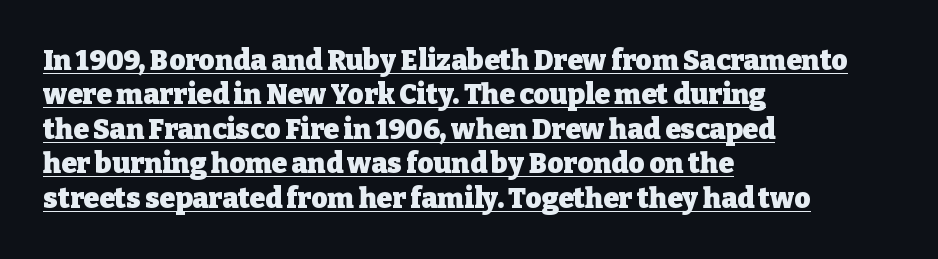
Yep, those are serifs on the letters. There is no visible air inserted between adjacent glyphs. The face used here appears with an underline applied. Every character sits straight up, as roman type does.
